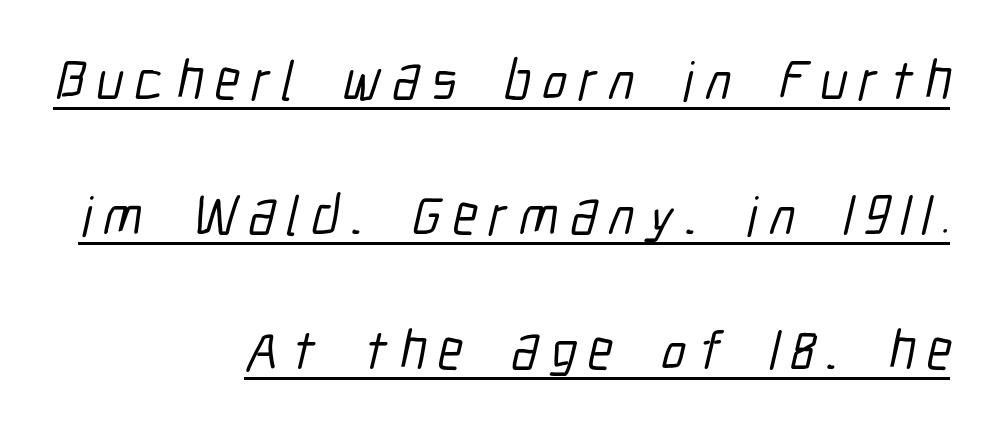
Letter spacing: wide. The letters advance in unequal steps, a hallmark of proportional type. This sample uses a sans-serif face. The vertical gap from one line to the next is large.
